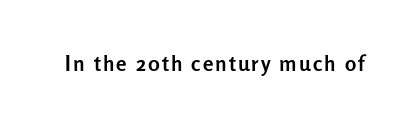
{"italic": "no", "bold": "yes", "underline": "no", "glyph_px": 21}
